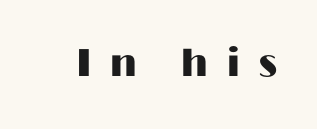
{"serif": "no", "italic": "no", "width": "wide", "stroke_contrast": "high", "x_height": "medium", "monospaced": "no", "underline": "no", "letter_spacing": "wide", "letter_spacing_em": 0.44, "glyph_px": 39}
